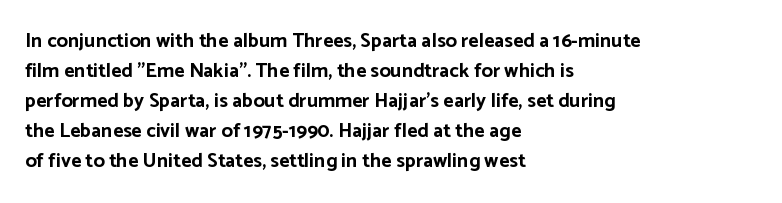
The image shows 20 px bold type, upright; set left-aligned, normal line spacing (1.5x), normal letter spacing, not underlined.
